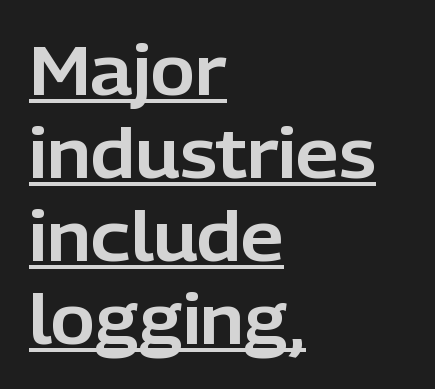
{"serif": "no", "italic": "no", "width": "normal", "stroke_contrast": "low", "x_height": "medium", "monospaced": "no", "underline": "yes", "align": "left", "line_spacing_ratio": 1.22, "letter_spacing": "normal", "letter_spacing_em": 0.0, "glyph_px": 68}
